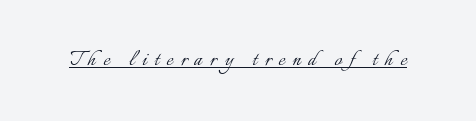
Q: Is the text bold? A: No.
Q: Is the text italic (slanted)? A: Yes.
Q: Is the text underlined? A: Yes.
Q: Is the spacing between letters normal or unusually wide? A: Unusually wide.
